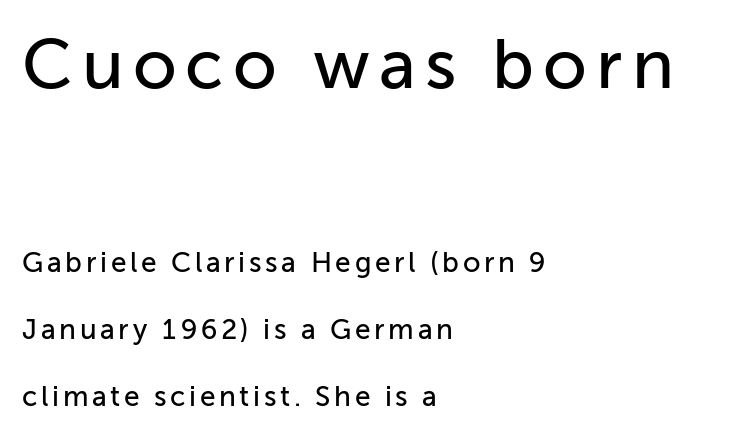
The image shows 70 px sans-serif type, upright; set left-aligned, loose line spacing (2.39x), not underlined; the first (top) block is 2.5x larger; low stroke contrast and a medium x-height.
